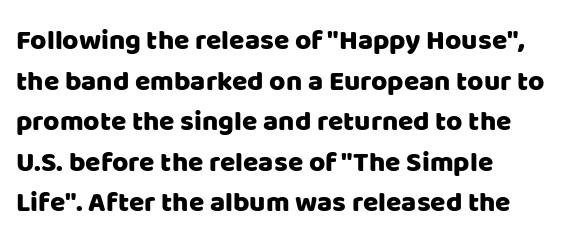
Q: Is the text italic (slanted)? A: No, it is upright.
Q: Is the typeface a serif or a sans-serif typeface? A: Sans-serif.
Q: Is the text underlined? A: No.
Q: How is the paragraph aligned? A: Left-aligned.
Q: Is the spacing between letters normal or unusually wide? A: Normal.
Q: Is the spacing between lines tight, normal or loose? A: Normal.
Q: Width (condensed, normal, or wide)? A: Normal.
Q: Stroke contrast? A: Low.
Q: x-height? A: Large.
Q: Monospaced? A: No.
